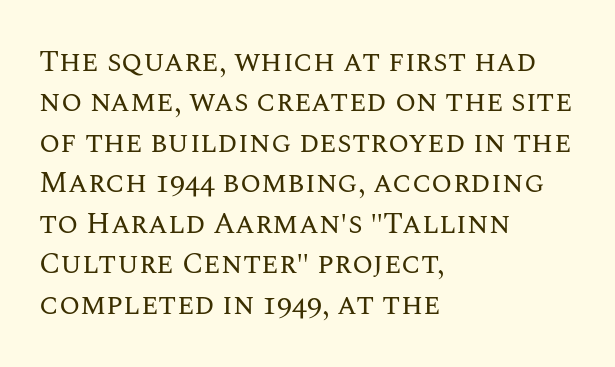
Q: Is the text bold? A: No.
Q: Is the text italic (slanted)? A: No, it is upright.
Q: Is the text underlined? A: No.
Q: How is the paragraph aligned? A: Left-aligned.
Q: Is the spacing between letters normal or unusually wide? A: Normal.
Q: Is the spacing between lines tight, normal or loose? A: Normal.
Q: Width (condensed, normal, or wide)? A: Normal.
Q: Stroke contrast? A: Medium.
Q: x-height? A: Large.
Q: Monospaced? A: No.
